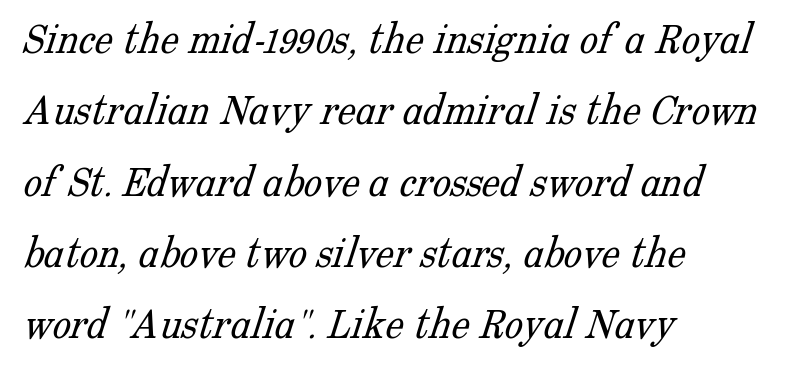
{"serif": "yes", "bold": "no", "weight": "light", "width": "normal", "stroke_contrast": "low", "x_height": "medium", "monospaced": "no", "underline": "no", "align": "left", "line_spacing": "normal", "line_spacing_ratio": 1.55, "letter_spacing": "normal", "letter_spacing_em": 0.0, "glyph_px": 46}
